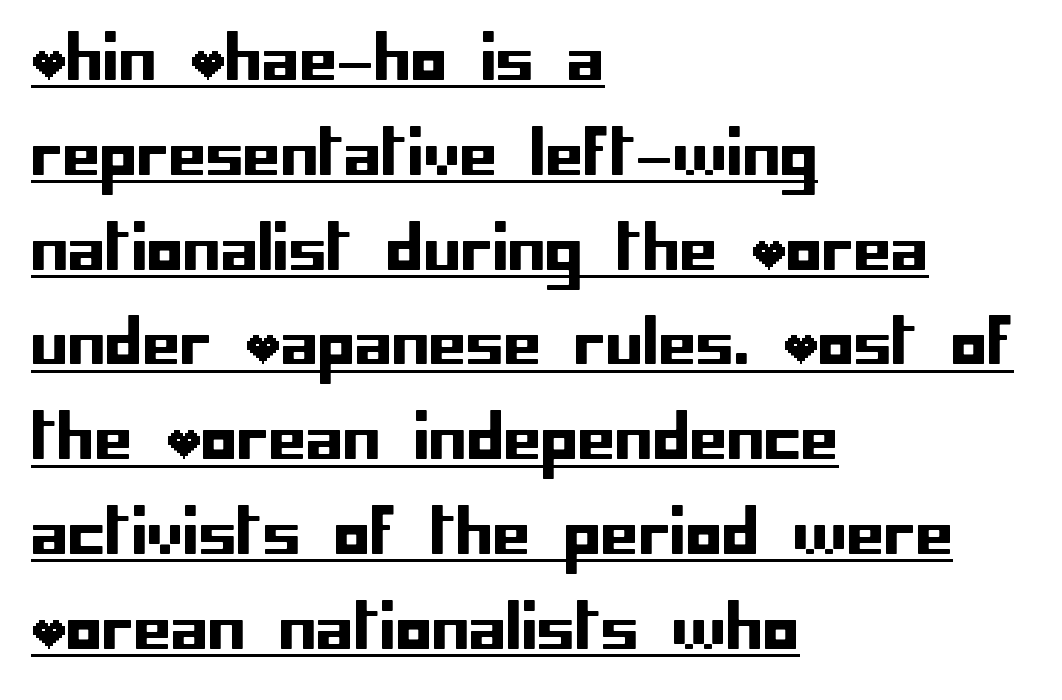
The image shows 60 px sans-serif type, upright; set left-aligned, normal line spacing (1.58x), normal letter spacing, underlined; low stroke contrast and a large x-height.
